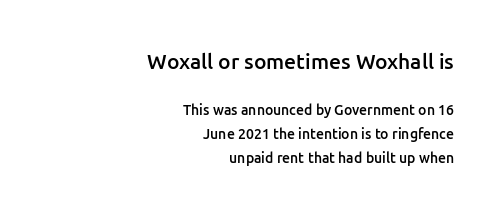
Rendered with straight, roman letterforms. Is the type bold? Partly — it's a semibold, heavier than regular but not fully bold. Line spacing here is normal. Descenders are the only things crossing below the line. The initial chunk of copy outweighs the following chunk in type size. Letter spacing: default.
